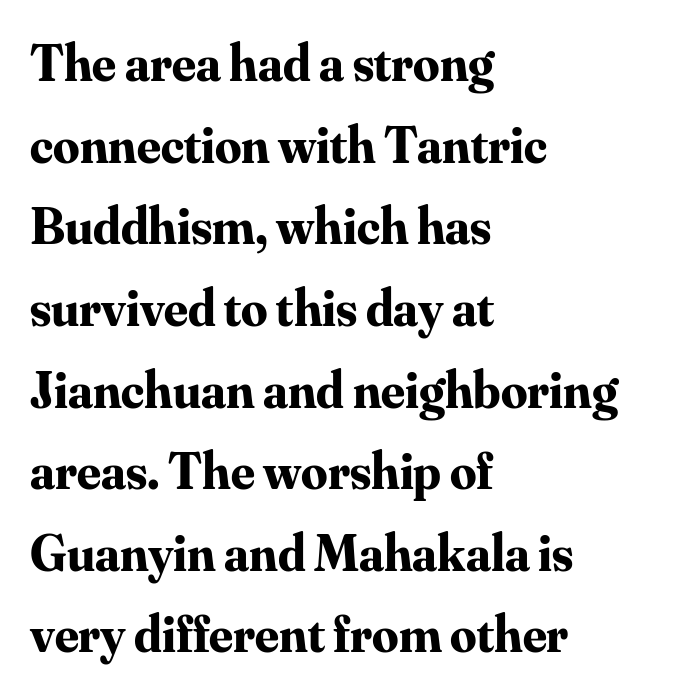
The letters advance in unequal steps, a hallmark of proportional type. A typesetter would call this leading conventional body-copy spacing. The typesetting leans heavy: a genuine bold. Type without underlining. These lines keep a tight, regular rhythm from letter to letter. Each line starts at the same left margin while the right side varies.
